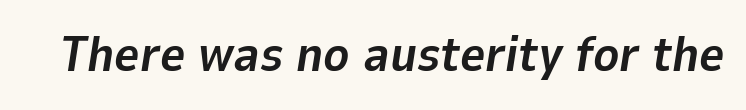
Words appear dense and cohesive because spacing is normal. The face used here has a pronounced slope to its letters. The passage shown is typed in a proportional face where columns would drift. The space directly below the letters is spotless.
